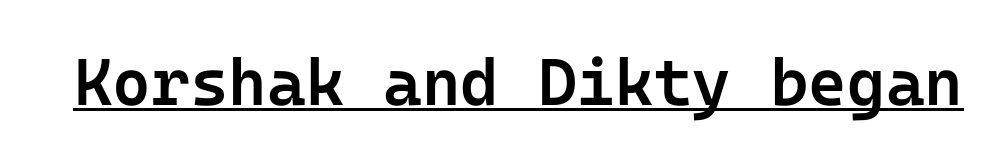
Q: Is the text bold? A: Semi-bold.
Q: Is the text italic (slanted)? A: No, it is upright.
Q: Is the typeface a serif or a sans-serif typeface? A: Sans-serif.
Q: Is the text underlined? A: Yes.
Q: Is the spacing between letters normal or unusually wide? A: Normal.
Q: Width (condensed, normal, or wide)? A: Normal.
Q: Stroke contrast? A: Low.
Q: x-height? A: Medium.
